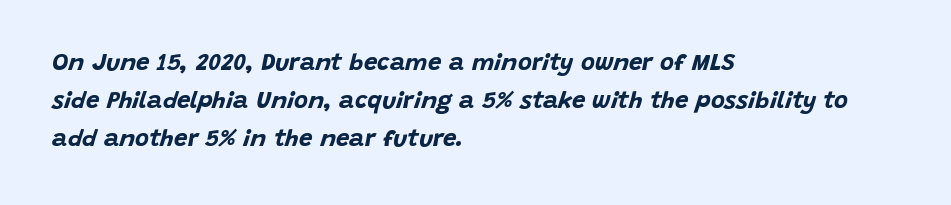
{"italic": "yes", "lean": "right", "slant_degrees": 15, "bold": "yes", "underline": "no", "align": "left", "line_spacing": "normal", "line_spacing_ratio": 1.58, "letter_spacing": "normal", "letter_spacing_em": 0.0, "glyph_px": 24}
